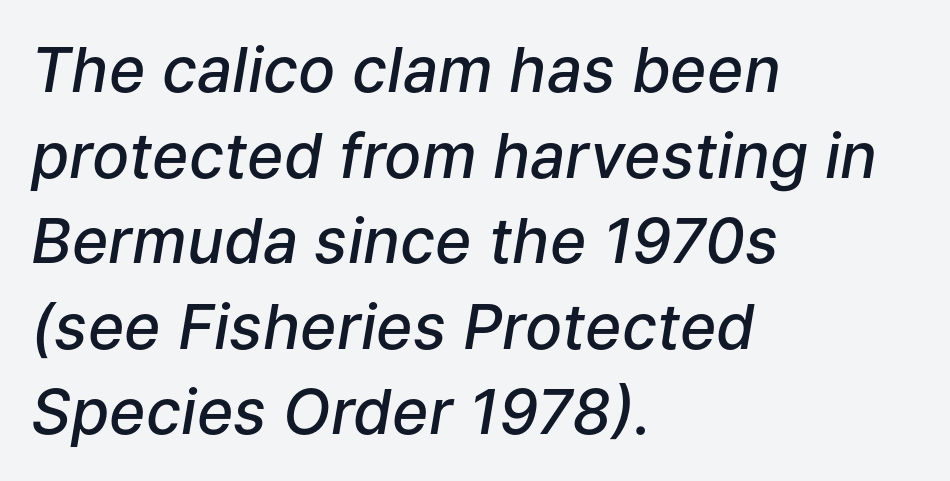
The image shows 62 px semibold type, italic (leaning right); set left-aligned, normal line spacing (1.38x), normal letter spacing, not underlined; low stroke contrast and a medium x-height.
